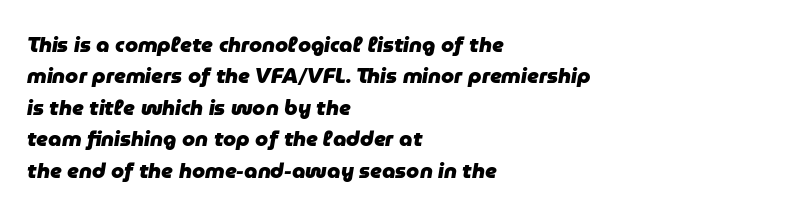
Q: Is the text bold? A: Yes.
Q: Is the text italic (slanted)? A: Yes, it leans right by about 9 degrees.
Q: Is the text underlined? A: No.
Q: How is the paragraph aligned? A: Left-aligned.
Q: Is the spacing between letters normal or unusually wide? A: Normal.
Q: Is the spacing between lines tight, normal or loose? A: Normal.
